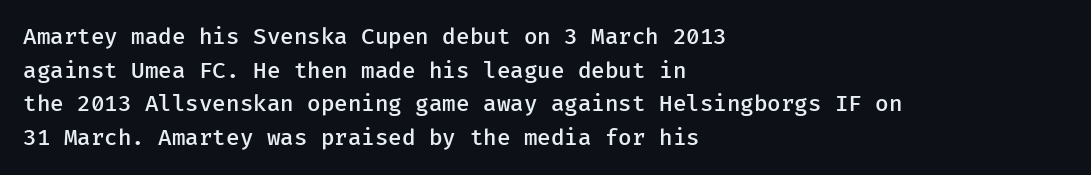
{"italic": "no", "bold": "semi", "underline": "no", "align": "left", "line_spacing": "normal", "line_spacing_ratio": 1.53, "letter_spacing": "normal", "letter_spacing_em": 0.0, "glyph_px": 22}
